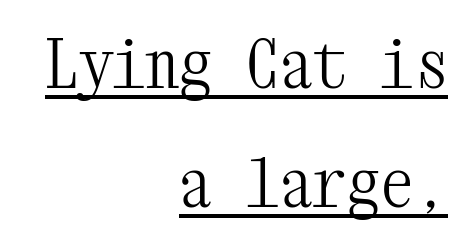
Q: Is the text bold? A: No.
Q: Is the text italic (slanted)? A: No, it is upright.
Q: Is the typeface a serif or a sans-serif typeface? A: Serif.
Q: Is the text underlined? A: Yes.
Q: How is the paragraph aligned? A: Right-aligned.
Q: Is the spacing between letters normal or unusually wide? A: Normal.
Q: Width (condensed, normal, or wide)? A: Condensed.
Q: Stroke contrast? A: Medium.
Q: x-height? A: Medium.
Q: Monospaced? A: Yes.
